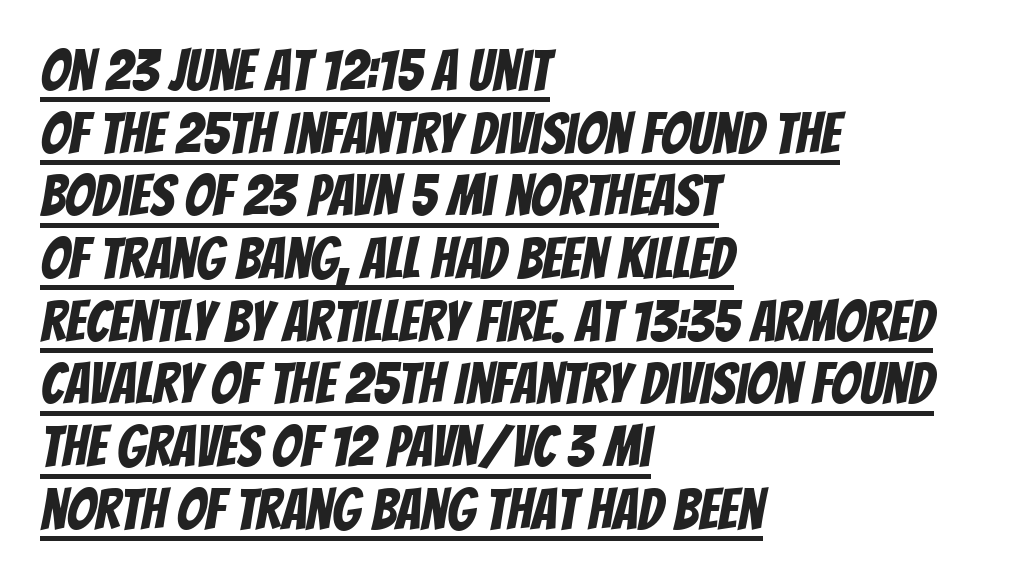
Q: Is the typeface a serif or a sans-serif typeface? A: Sans-serif.
Q: Is the text underlined? A: Yes.
Q: How is the paragraph aligned? A: Left-aligned.
Q: Is the spacing between letters normal or unusually wide? A: Normal.
Q: Is the spacing between lines tight, normal or loose? A: Tight.
Q: Width (condensed, normal, or wide)? A: Condensed.
Q: Stroke contrast? A: Low.
Q: x-height? A: Large.
Q: Monospaced? A: No.
